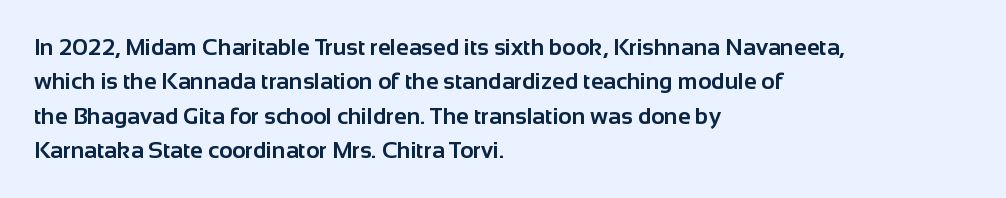
The image shows 23 px bold type, upright; set left-aligned, normal line spacing (1.5x), normal letter spacing, not underlined.
